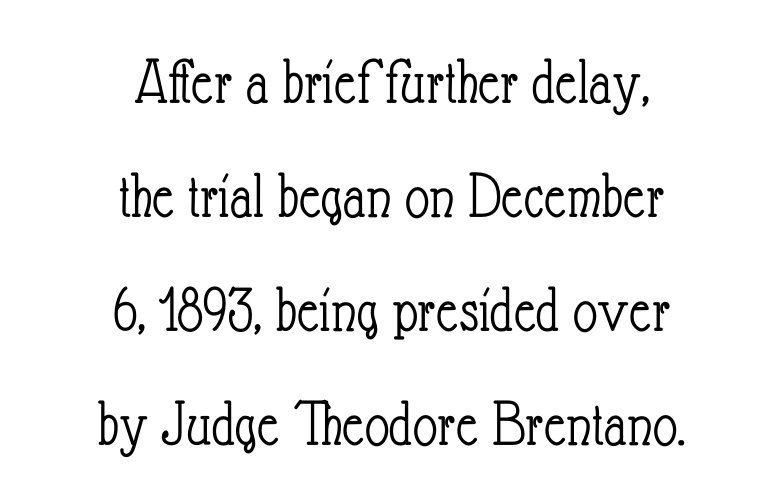
Q: Is the text bold? A: No.
Q: Is the text italic (slanted)? A: No, it is upright.
Q: Is the text underlined? A: No.
Q: How is the paragraph aligned? A: Centered.
Q: Is the spacing between letters normal or unusually wide? A: Normal.
Q: Is the spacing between lines tight, normal or loose? A: Normal.
Q: Width (condensed, normal, or wide)? A: Condensed.
Q: Stroke contrast? A: Low.
Q: x-height? A: Small.
Q: Monospaced? A: No.
